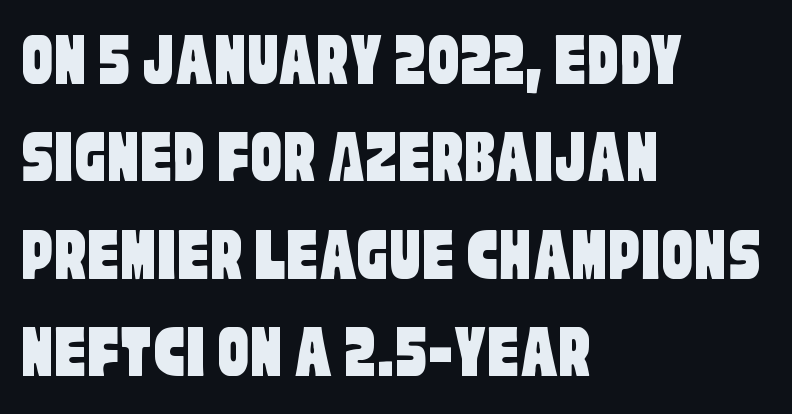
Q: Is the typeface a serif or a sans-serif typeface? A: Sans-serif.
Q: Is the text underlined? A: No.
Q: How is the paragraph aligned? A: Left-aligned.
Q: Is the spacing between letters normal or unusually wide? A: Normal.
Q: Is the spacing between lines tight, normal or loose? A: Normal.
Q: Width (condensed, normal, or wide)? A: Condensed.
Q: Stroke contrast? A: Low.
Q: x-height? A: Large.
Q: Monospaced? A: No.
